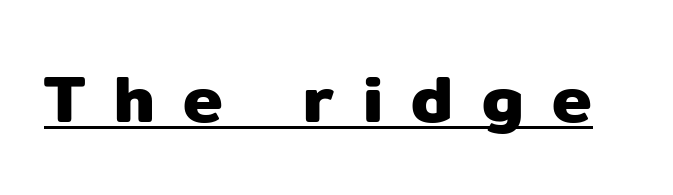
{"serif": "no", "italic": "no", "width": "normal", "stroke_contrast": "low", "x_height": "medium", "monospaced": "no", "underline": "yes", "letter_spacing": "wide", "letter_spacing_em": 0.43, "glyph_px": 67}
